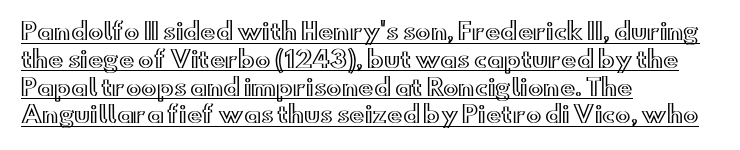
The image shows 23 px text type, upright; set left-aligned, line spacing 1.21x, normal letter spacing, underlined.
